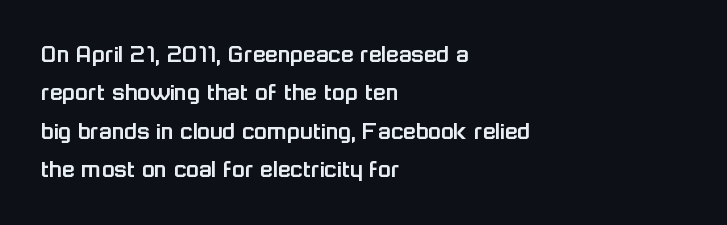
The image shows 26 px text type, upright; set left-aligned, normal line spacing (1.48x), normal letter spacing, not underlined.
